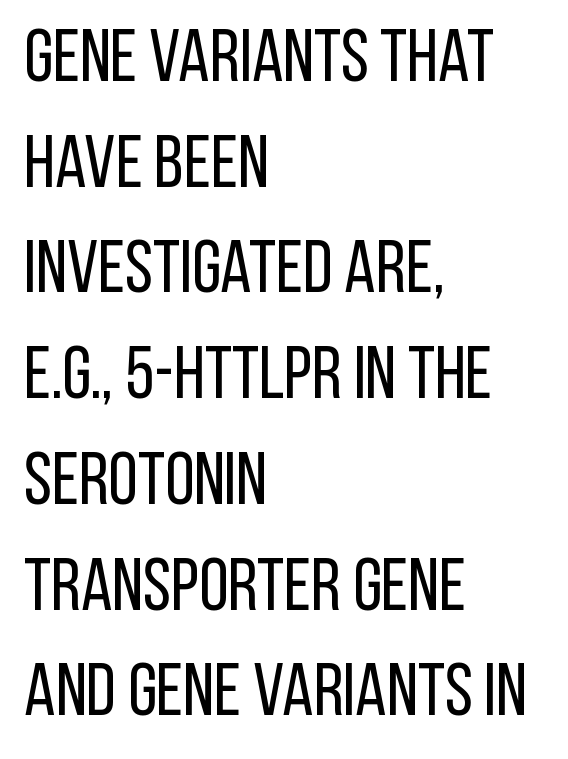
Varying glyph widths throughout — classic text-font behaviour. It's the straight-up-and-down kind of type. The lines in this sample share a left origin and differ only in where they stop. The typeface chosen for these lines omits serifs.
